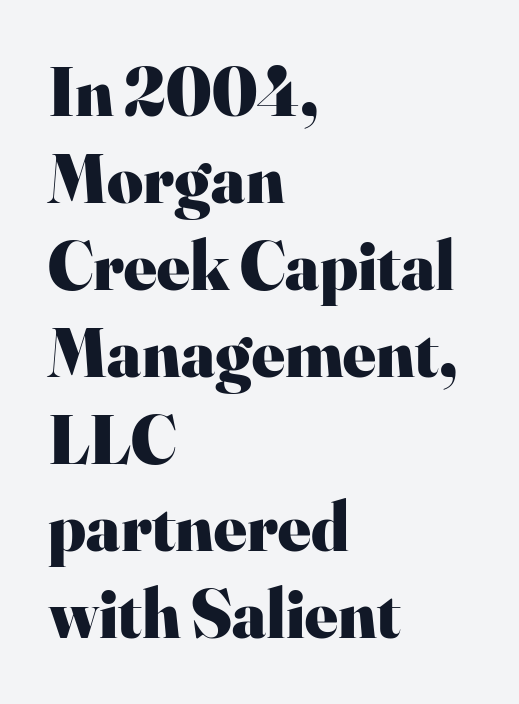
The tracking reads as untouched default to a designer's eye. Notice how the passage keeps a crisp vertical edge on the left only. Students, this is bold: see how much ink each stroke carries. Old-style or modern, the face here clearly has serifs. Lines of text with bare space underneath.
